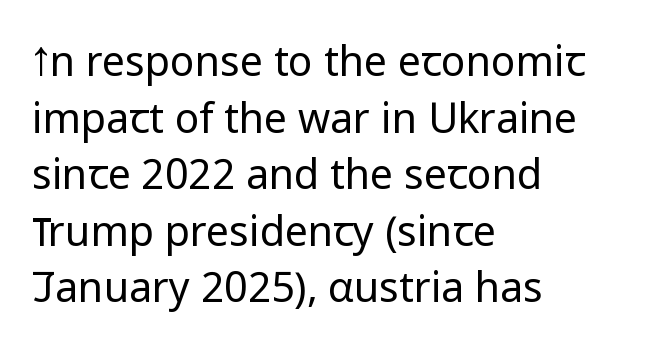
{"serif": "no", "italic": "no", "bold": "no", "weight": "regular", "width": "normal", "stroke_contrast": "low", "x_height": "medium", "monospaced": "no", "underline": "no", "align": "left", "line_spacing": "normal", "line_spacing_ratio": 1.38, "letter_spacing": "normal", "letter_spacing_em": 0.0, "glyph_px": 41}
